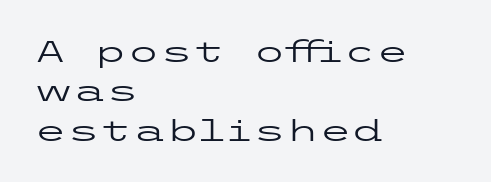
{"serif": "no", "italic": "no", "bold": "no", "weight": "regular", "width": "wide", "stroke_contrast": "low", "x_height": "medium", "underline": "no", "align": "left", "line_spacing": "normal", "line_spacing_ratio": 1.31, "letter_spacing": "normal", "letter_spacing_em": 0.0, "glyph_px": 30}
